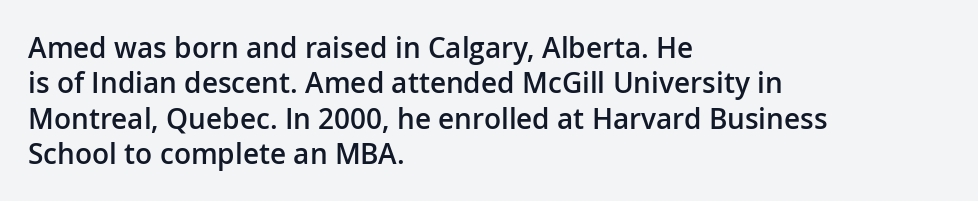
The image shows 28 px semibold sans-serif type, upright; set left-aligned, normal line spacing (1.26x), normal letter spacing, not underlined; low stroke contrast and a medium x-height.
